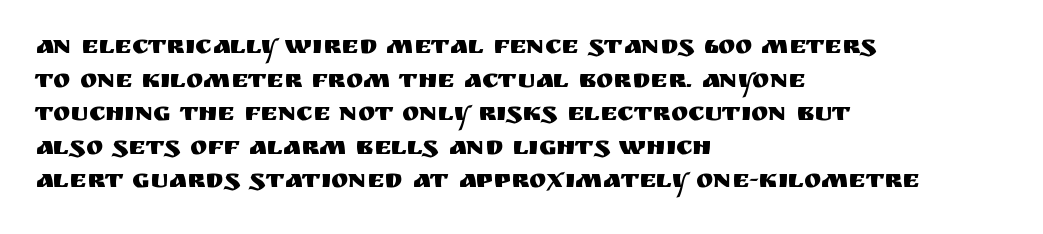
The image shows 26 px text type, upright; set left-aligned, normal line spacing (1.29x), normal letter spacing, not underlined.
